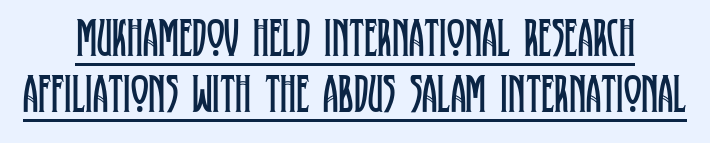
{"serif": "yes", "italic": "no", "bold": "no", "weight": "regular", "width": "condensed", "stroke_contrast": "low", "x_height": "large", "monospaced": "no", "underline": "yes", "line_spacing": "tight", "line_spacing_ratio": 1.04, "letter_spacing": "normal", "letter_spacing_em": 0.0, "glyph_px": 54}
